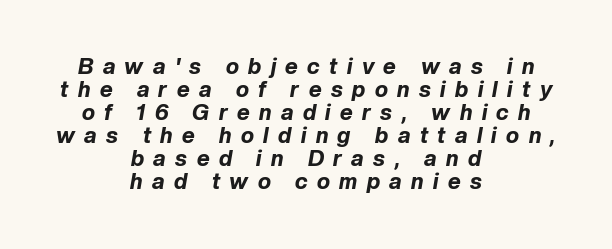
A student would call this center alignment; a typographer would say set centered. Just letters on the line, the space beneath them empty. The letterforms stand isolated, each surrounded by extra space. The space between consecutive lines is stingy. The sample has been set heavy, in full bold.
